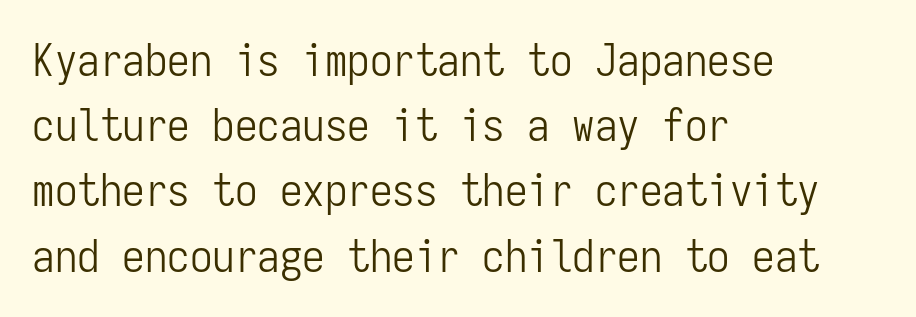
Q: Is the text bold? A: No.
Q: Is the text italic (slanted)? A: No, it is upright.
Q: Is the typeface a serif or a sans-serif typeface? A: Sans-serif.
Q: Is the text underlined? A: No.
Q: How is the paragraph aligned? A: Left-aligned.
Q: Is the spacing between letters normal or unusually wide? A: Normal.
Q: Is the spacing between lines tight, normal or loose? A: Normal.
Q: Width (condensed, normal, or wide)? A: Condensed.
Q: Stroke contrast? A: Low.
Q: x-height? A: Medium.
Q: Monospaced? A: Yes.
